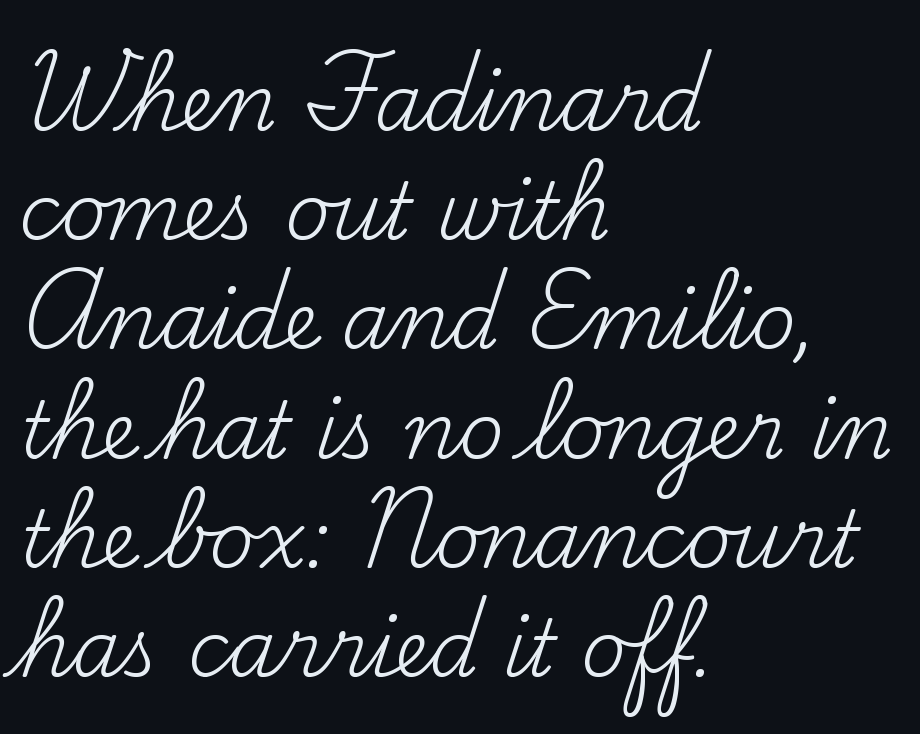
{"serif": "yes", "bold": "no", "weight": "regular", "width": "normal", "stroke_contrast": "medium", "x_height": "small", "monospaced": "no", "underline": "no", "align": "left", "line_spacing": "normal", "line_spacing_ratio": 1.4, "letter_spacing": "normal", "letter_spacing_em": 0.0, "glyph_px": 78}
